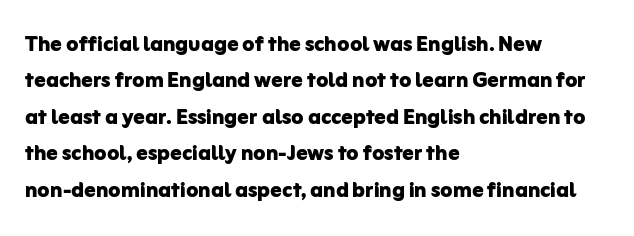
The image shows 28 px bold sans-serif type, upright; set left-aligned, normal line spacing (1.3x), normal letter spacing, not underlined; low stroke contrast and a medium x-height.
